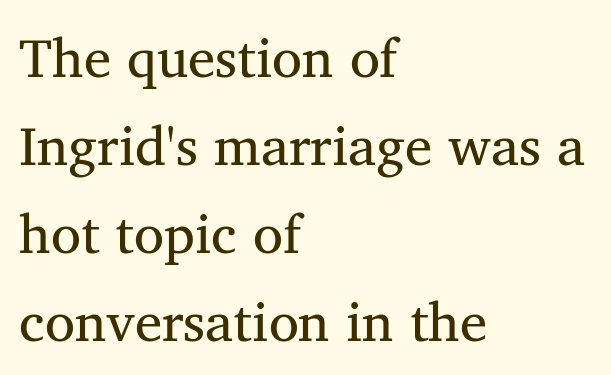
The image shows 55 px regular-weight serif type, upright; set left-aligned, normal line spacing (1.6x), normal letter spacing, not underlined; medium stroke contrast and a medium x-height.
